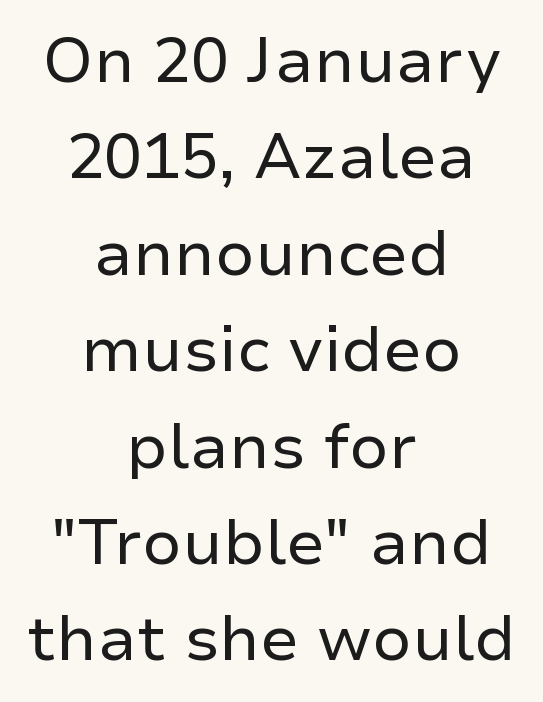
The image shows 63 px regular-weight sans-serif type, upright; set centered, normal line spacing (1.53x), normal letter spacing, not underlined; low stroke contrast and a medium x-height.
